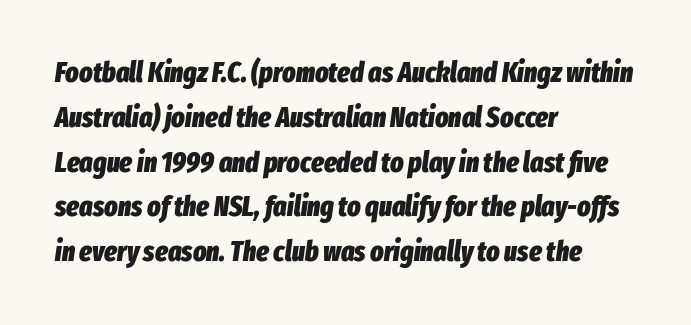
The image shows 28 px heavy, condensed type, italic (leaning right); set left-aligned, normal line spacing (1.6x), normal letter spacing, not underlined; low stroke contrast and a medium x-height.
